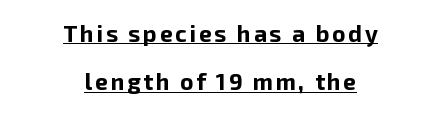
The compositor balanced each line on the midline. The sample has been set heavy, in full bold. Vertical spacing — loose. This is the regular roman posture of the typeface.
